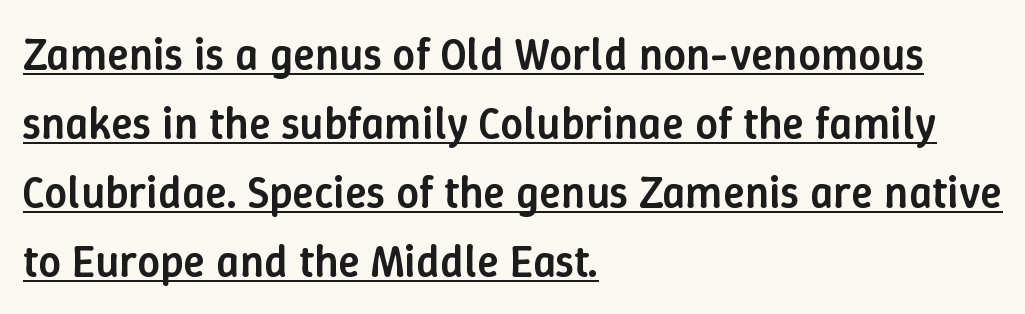
{"italic": "no", "bold": "semi", "weight": "semibold", "width": "normal", "stroke_contrast": "low", "x_height": "medium", "monospaced": "no", "underline": "yes", "align": "left", "line_spacing": "normal", "line_spacing_ratio": 1.53, "letter_spacing": "normal", "letter_spacing_em": 0.0, "glyph_px": 45}
